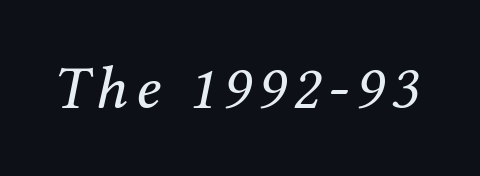
You can tell from the footed stems that serif type was used. Note the varied advance widths — an 'i' is clearly narrower than an 'm'. Unbolded letterforms with no extra heft. The strip under each line holds only bare page.
